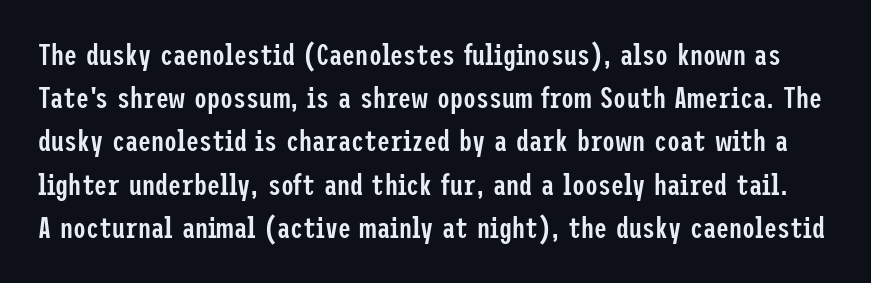
The typesetting leans somewhat heavy: a semibold. Letterform terminals end flat and unadorned throughout the passage. Quick note: underline off. Between one letter and the next there's only the usual sliver of space.
